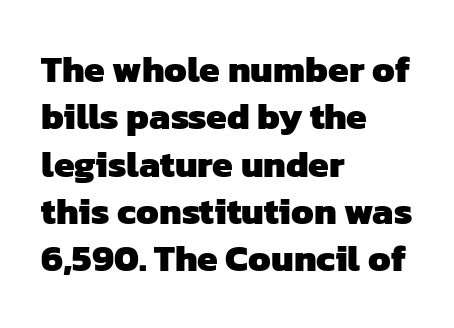
Regarding leading, the lines here are spaced in the standard way. Left-aligned paragraph, ragged on the right. Is the type bold? Yes — the strokes are clearly thick and heavy. Short note: letters normally spaced. Descenders hang freely into open space. Character widths vary here, with narrow letters taking less room than wide ones.
